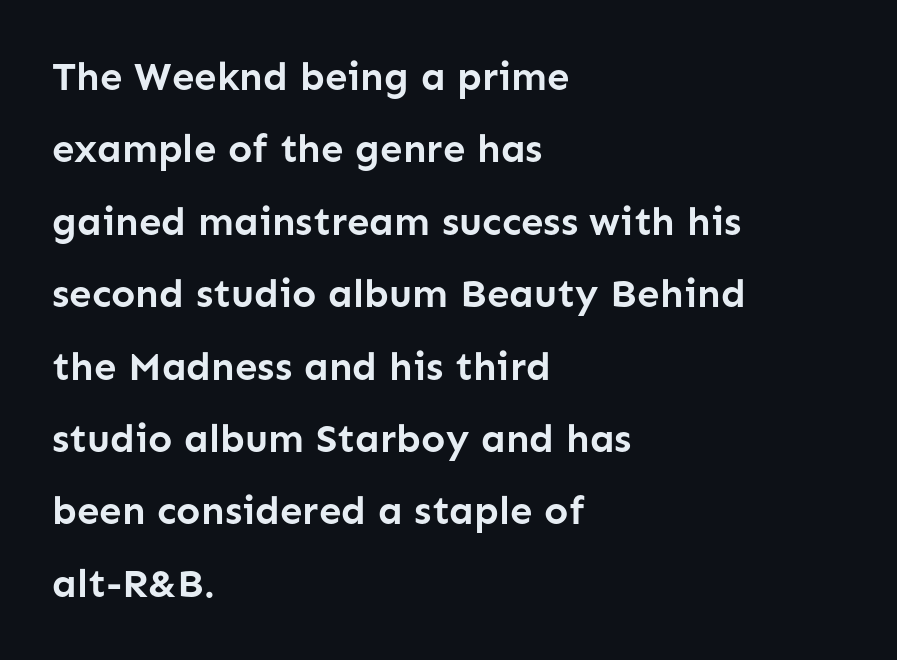
Q: Is the text bold? A: Yes.
Q: Is the text italic (slanted)? A: No, it is upright.
Q: Is the typeface a serif or a sans-serif typeface? A: Sans-serif.
Q: Is the text underlined? A: No.
Q: How is the paragraph aligned? A: Left-aligned.
Q: Is the spacing between letters normal or unusually wide? A: Normal.
Q: Width (condensed, normal, or wide)? A: Normal.
Q: Stroke contrast? A: Low.
Q: x-height? A: Medium.
Q: Monospaced? A: No.
